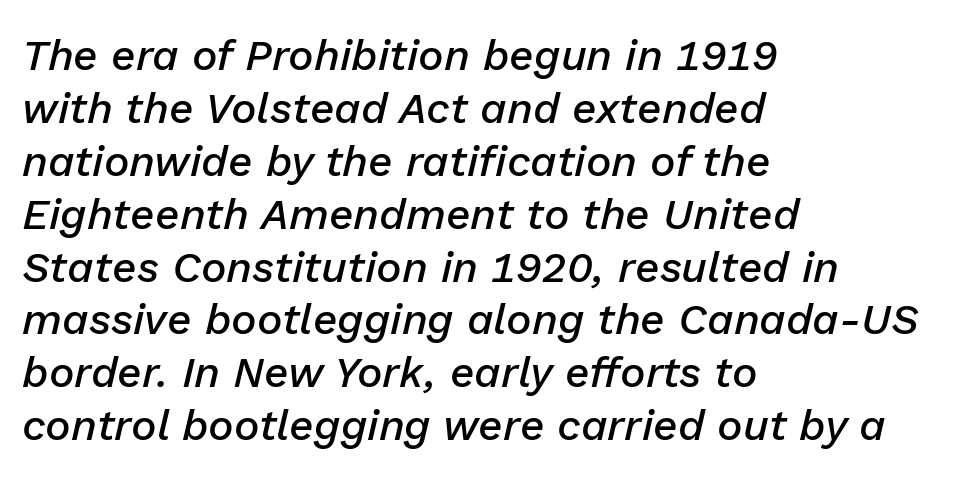
Q: Is the text bold? A: Semi-bold.
Q: Is the text italic (slanted)? A: Yes, it leans right by about 13 degrees.
Q: Is the text underlined? A: No.
Q: How is the paragraph aligned? A: Left-aligned.
Q: Is the spacing between letters normal or unusually wide? A: Normal.
Q: Width (condensed, normal, or wide)? A: Normal.
Q: Stroke contrast? A: Low.
Q: x-height? A: Medium.
Q: Monospaced? A: No.
